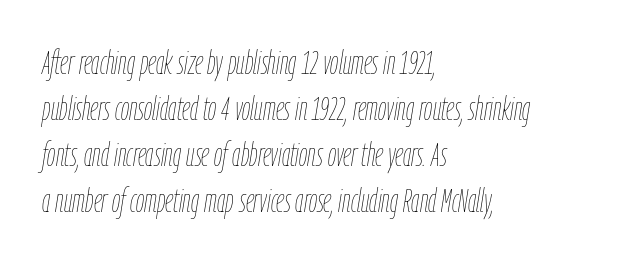
{"italic": "yes", "lean": "right", "slant_degrees": 9, "bold": "no", "weight": "thin", "width": "condensed", "stroke_contrast": "low", "x_height": "medium", "monospaced": "no", "underline": "no", "align": "left", "line_spacing": "normal", "line_spacing_ratio": 1.39, "letter_spacing": "normal", "letter_spacing_em": 0.0, "glyph_px": 33}
